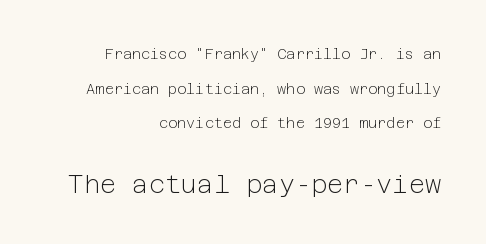
Is the lower block the larger one? Yes — the lower block carries the bigger type. Descenders hang freely into open space. The line-height multiplier appears high, well above default. Quick note: not italic, upright.
